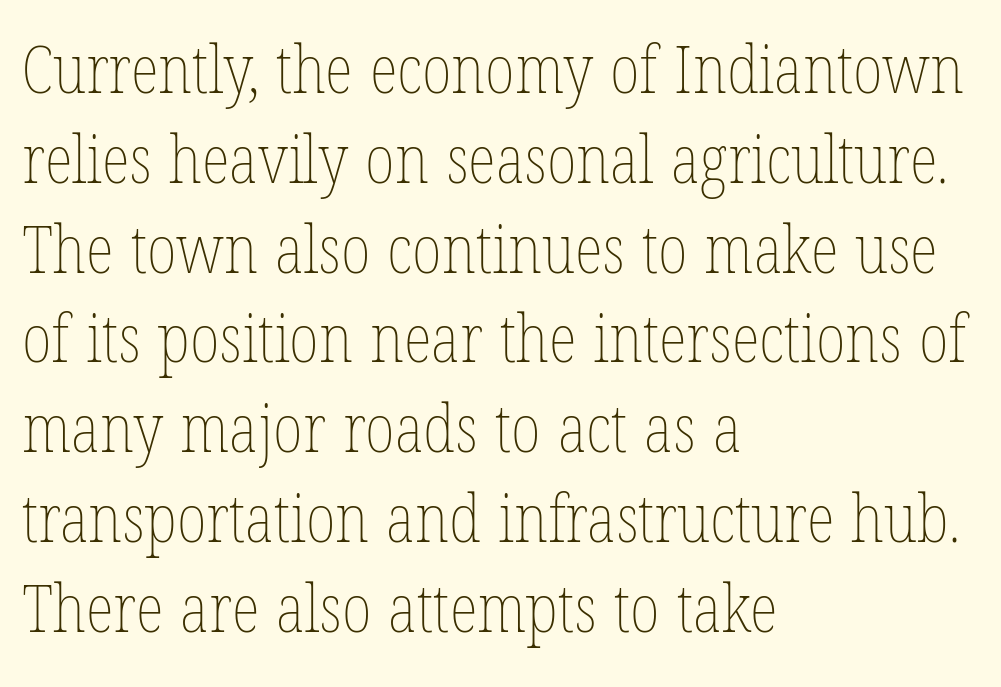
Q: Is the text bold? A: No.
Q: Is the text italic (slanted)? A: No, it is upright.
Q: Is the text underlined? A: No.
Q: How is the paragraph aligned? A: Left-aligned.
Q: Is the spacing between letters normal or unusually wide? A: Normal.
Q: Is the spacing between lines tight, normal or loose? A: Normal.
Q: Width (condensed, normal, or wide)? A: Condensed.
Q: Stroke contrast? A: Low.
Q: x-height? A: Medium.
Q: Monospaced? A: No.
